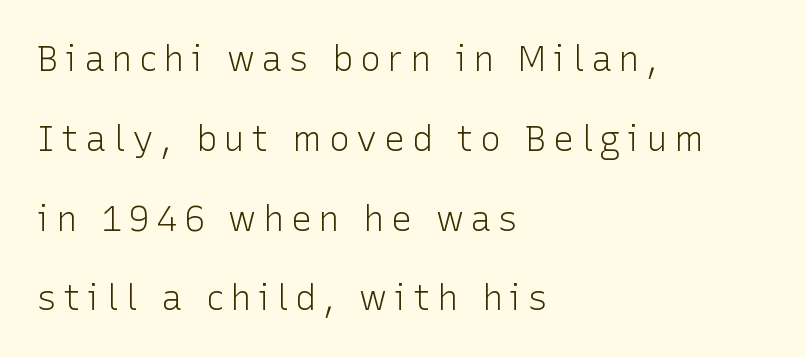
Q: Is the text bold? A: No.
Q: Is the text italic (slanted)? A: No, it is upright.
Q: Is the typeface a serif or a sans-serif typeface? A: Sans-serif.
Q: Is the text underlined? A: No.
Q: How is the paragraph aligned? A: Left-aligned.
Q: Is the spacing between lines tight, normal or loose? A: Loose.
Q: Width (condensed, normal, or wide)? A: Normal.
Q: Stroke contrast? A: Low.
Q: x-height? A: Medium.
Q: Monospaced? A: No.
